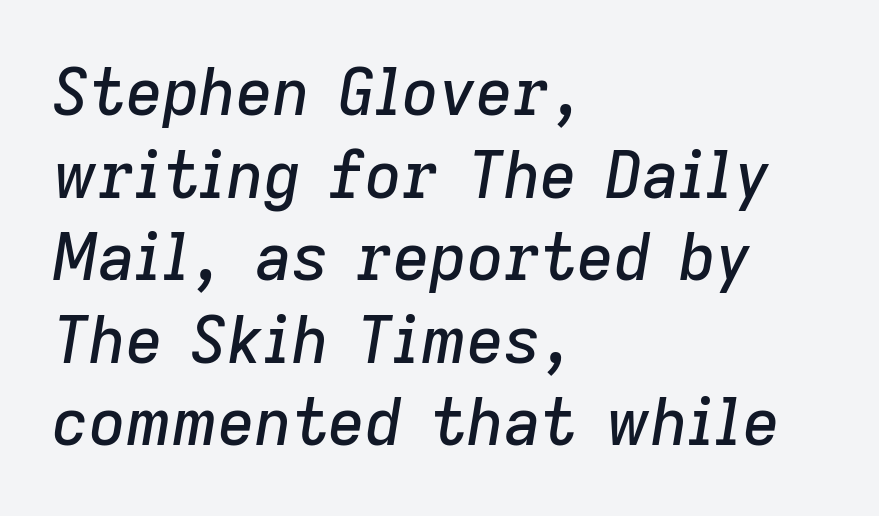
Q: Is the text italic (slanted)? A: Yes, it leans right by about 9 degrees.
Q: Is the text underlined? A: No.
Q: How is the paragraph aligned? A: Left-aligned.
Q: Is the spacing between letters normal or unusually wide? A: Normal.
Q: Is the spacing between lines tight, normal or loose? A: Normal.
Q: Width (condensed, normal, or wide)? A: Normal.
Q: Stroke contrast? A: Low.
Q: x-height? A: Medium.
Q: Monospaced? A: No.
